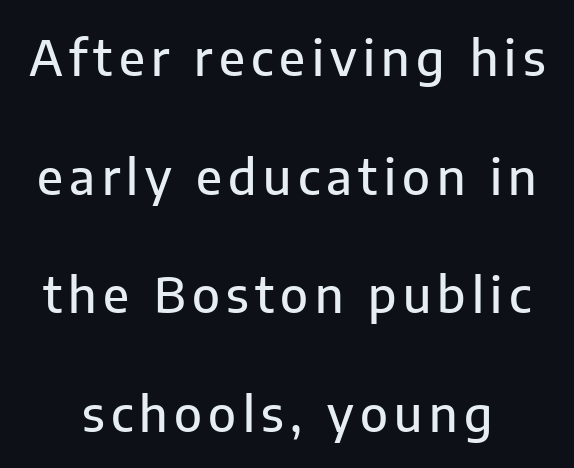
Q: Is the text italic (slanted)? A: No, it is upright.
Q: Is the typeface a serif or a sans-serif typeface? A: Sans-serif.
Q: Is the text underlined? A: No.
Q: Is the spacing between lines tight, normal or loose? A: Loose.
Q: Width (condensed, normal, or wide)? A: Normal.
Q: Stroke contrast? A: Low.
Q: x-height? A: Medium.
Q: Monospaced? A: No.
